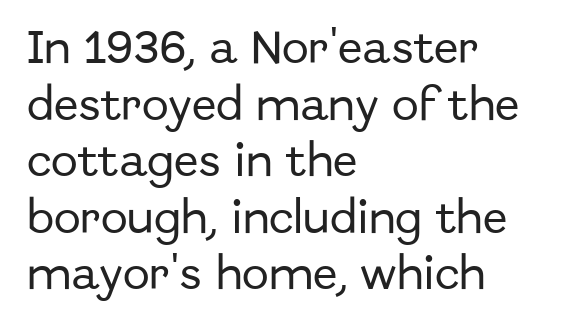
The image shows 36 px sans-serif type, upright; set left-aligned, normal line spacing (1.57x), normal letter spacing, not underlined; low stroke contrast and a medium x-height.
